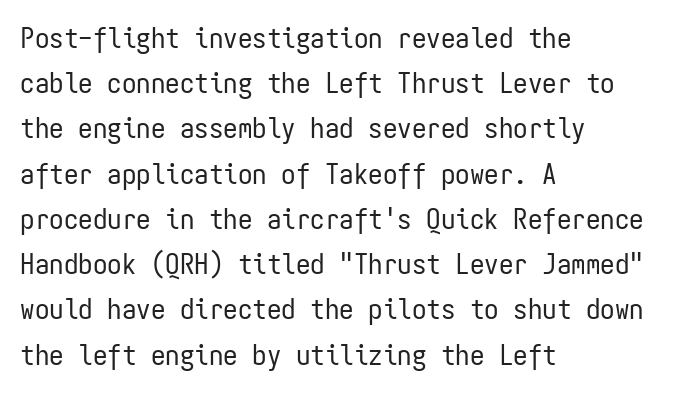
Just letters on the line, the space beneath them empty. Rendered with straight, roman letterforms. What's the leading like? Ordinary, nothing unusual. The designer went with a sans here, leaving each stem footless. Where is the straight margin? On the left.
